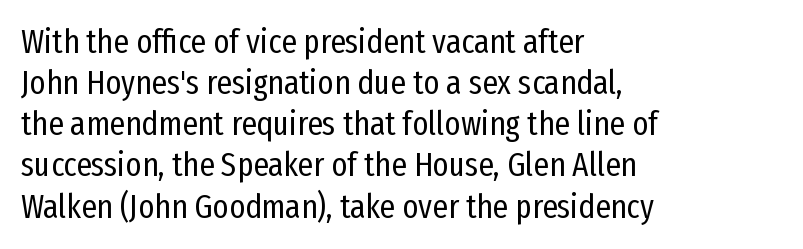
The passage is arranged the way most books set body copy — flush left. The font's upright variant was chosen for this text. The type is set solid horizontally, with unmodified tracking. The weight tops out at a normal text grade. A clean baseline with only descenders dipping below it. This sample has the flowing, uneven cadence of proportional lettering.
